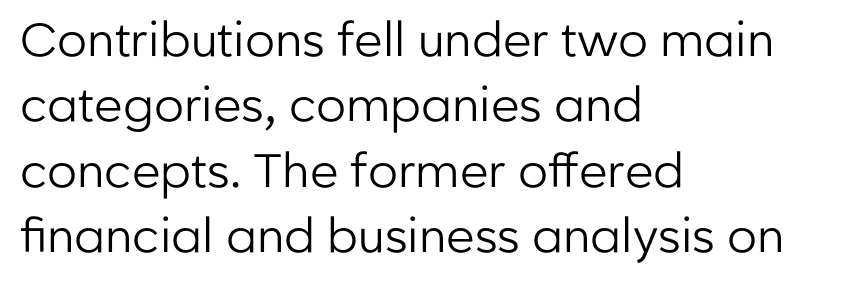
Q: Is the text bold? A: No.
Q: Is the text italic (slanted)? A: No, it is upright.
Q: Is the typeface a serif or a sans-serif typeface? A: Sans-serif.
Q: Is the text underlined? A: No.
Q: How is the paragraph aligned? A: Left-aligned.
Q: Is the spacing between letters normal or unusually wide? A: Normal.
Q: Is the spacing between lines tight, normal or loose? A: Normal.
Q: Width (condensed, normal, or wide)? A: Normal.
Q: Stroke contrast? A: Low.
Q: x-height? A: Medium.
Q: Monospaced? A: No.
